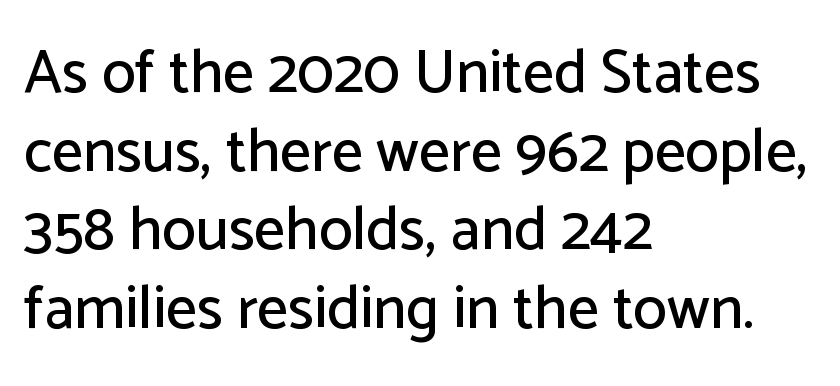
{"serif": "no", "italic": "no", "width": "normal", "stroke_contrast": "low", "x_height": "medium", "monospaced": "no", "underline": "no", "align": "left", "line_spacing": "normal", "line_spacing_ratio": 1.29, "letter_spacing": "normal", "letter_spacing_em": 0.0, "glyph_px": 61}
